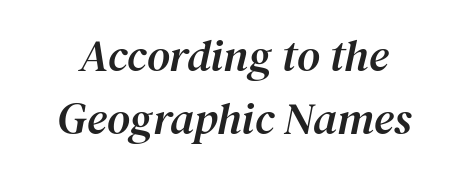
Q: Is the text italic (slanted)? A: Yes, it leans right by about 12 degrees.
Q: Is the typeface a serif or a sans-serif typeface? A: Serif.
Q: Is the text underlined? A: No.
Q: How is the paragraph aligned? A: Centered.
Q: Is the spacing between letters normal or unusually wide? A: Normal.
Q: Is the spacing between lines tight, normal or loose? A: Normal.
Q: Width (condensed, normal, or wide)? A: Normal.
Q: Stroke contrast? A: Medium.
Q: x-height? A: Medium.
Q: Monospaced? A: No.
